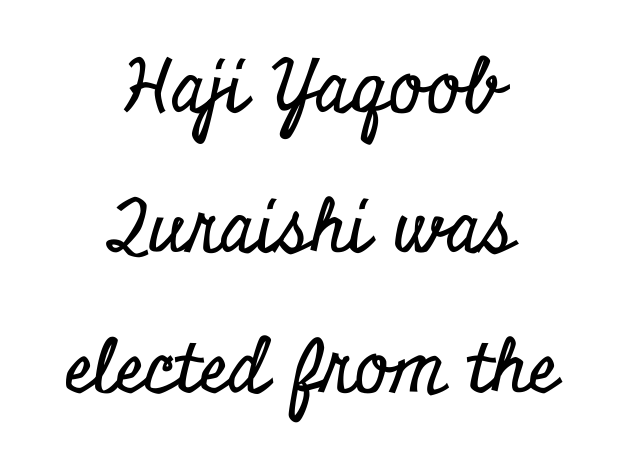
{"serif": "yes", "width": "condensed", "stroke_contrast": "low", "x_height": "small", "monospaced": "no", "underline": "no", "align": "center", "line_spacing": "loose", "line_spacing_ratio": 1.92, "letter_spacing": "normal", "letter_spacing_em": 0.0, "glyph_px": 73}
